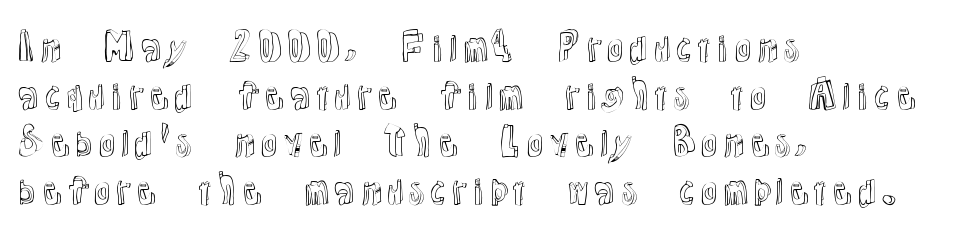
This sample uses an upright cut, with every glyph sitting square on the baseline. The passage shown is typed in a proportional face where columns would drift. Decoration check: the copy has no underline. Glyph-to-glyph distance matches everyday printed text. The rendering anchors every line to the left-hand side. Vertically, the passage feels balanced, rows spaced as you'd expect.
